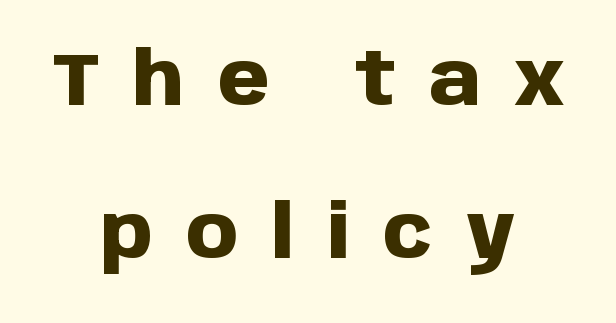
The image shows 74 px heavy sans-serif type, upright; set centered, loose line spacing (2.07x), unusually wide letter spacing (+0.45 em), not underlined; low stroke contrast and a large x-height.
